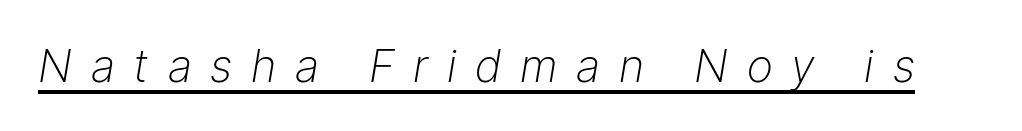
Honestly, the underline is the first thing you notice here. The typeface has the unassuming heft of standard copy or less. This sample uses expanded letter spacing, leaving extra air between glyphs. Would a proofreader flag this as italicized? Yes. You could not count columns in this text — the font is proportionally spaced.
